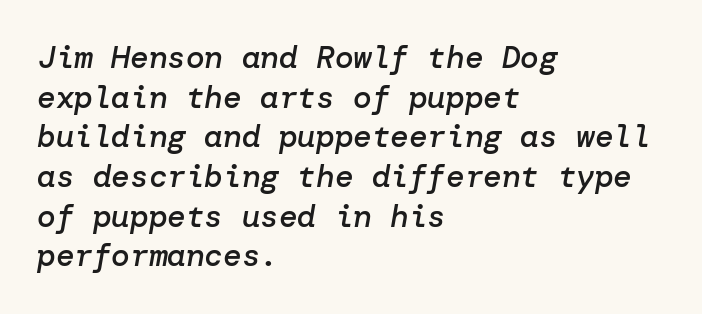
Q: Is the text bold? A: Semi-bold.
Q: Is the text italic (slanted)? A: Yes, it leans right by about 10 degrees.
Q: Is the text underlined? A: No.
Q: How is the paragraph aligned? A: Left-aligned.
Q: Is the spacing between letters normal or unusually wide? A: Normal.
Q: Is the spacing between lines tight, normal or loose? A: Normal.
Q: Width (condensed, normal, or wide)? A: Normal.
Q: Stroke contrast? A: Low.
Q: x-height? A: Medium.
